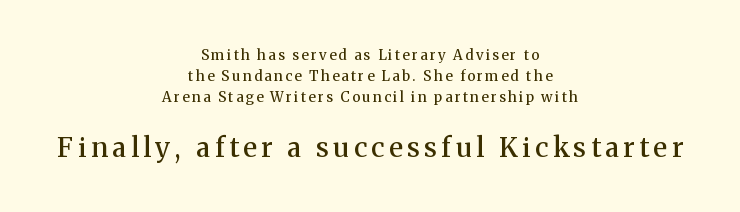
Q: Is the text bold? A: Semi-bold.
Q: Is the text italic (slanted)? A: No, it is upright.
Q: Is the text underlined? A: No.
Q: How is the paragraph aligned? A: Centered.
Q: Is the spacing between lines tight, normal or loose? A: Normal.
Q: Which block of text is set in a larger size, the first (top) or the second (bottom)? A: The second (bottom) one.
